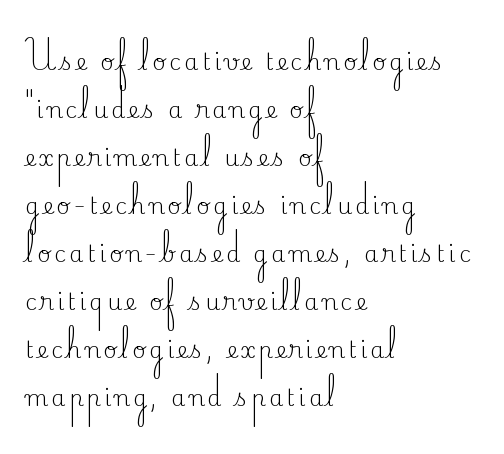
The strokes carry an ordinary text weight at most. The letters stand straight up with perfectly vertical stems. Regarding leading, the lines here are spaced well apart. Underlining? Definitely not there.
